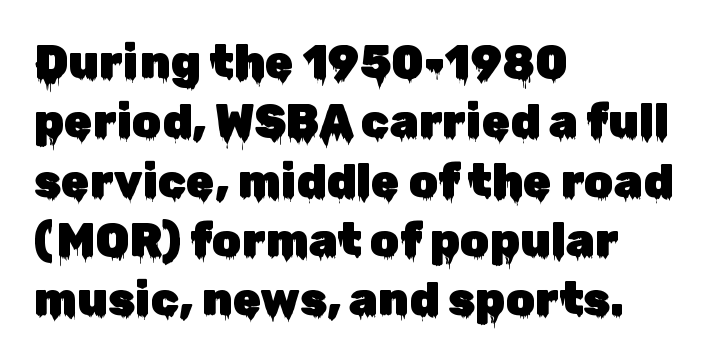
{"serif": "no", "italic": "no", "width": "normal", "stroke_contrast": "low", "x_height": "medium", "monospaced": "no", "underline": "no", "align": "left", "line_spacing": "normal", "line_spacing_ratio": 1.29, "letter_spacing": "normal", "letter_spacing_em": 0.0, "glyph_px": 46}
